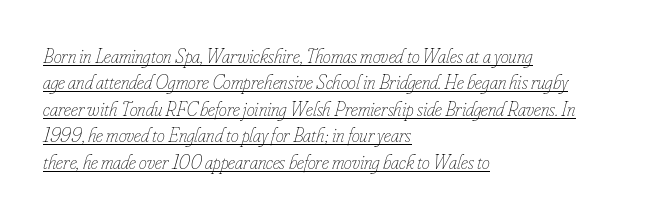
The image shows 20 px text type, italic (leaning right); set left-aligned, normal line spacing (1.32x), normal letter spacing, underlined.
